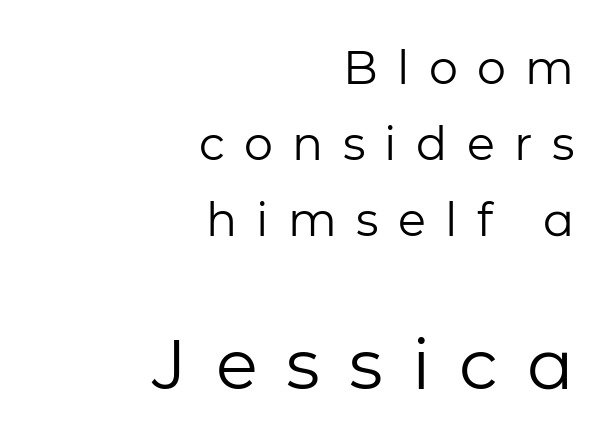
Reading top to bottom, the characters get bigger at the block break. Only glyphs here, with clear space below each row. The lettering holds an erect, upright posture throughout. Characters follow at a spacing far wider than the type designer built in. Does the type have serifs? No, each stem ends abruptly. No letter is thick-stroked: the sample isn't bold.
